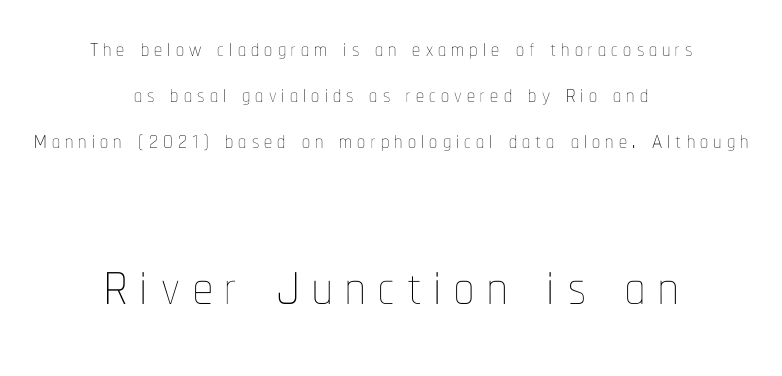
{"italic": "no", "bold": "no", "weight": "thin", "width": "condensed", "stroke_contrast": "low", "x_height": "medium", "monospaced": "no", "underline": "no", "align": "center", "line_spacing": "normal", "line_spacing_ratio": 1.43, "larger_block": "second", "size_ratio": 2.47, "glyph_px": 79}
